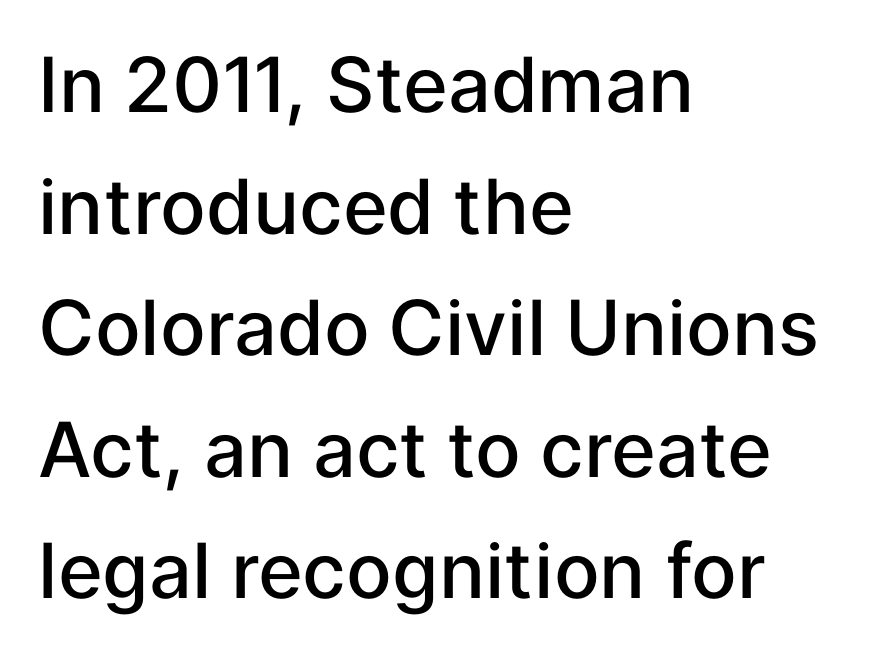
Q: Is the text bold? A: Semi-bold.
Q: Is the text italic (slanted)? A: No, it is upright.
Q: Is the typeface a serif or a sans-serif typeface? A: Sans-serif.
Q: Is the text underlined? A: No.
Q: How is the paragraph aligned? A: Left-aligned.
Q: Is the spacing between letters normal or unusually wide? A: Normal.
Q: Is the spacing between lines tight, normal or loose? A: Normal.
Q: Width (condensed, normal, or wide)? A: Normal.
Q: Stroke contrast? A: Low.
Q: x-height? A: Medium.
Q: Monospaced? A: No.
